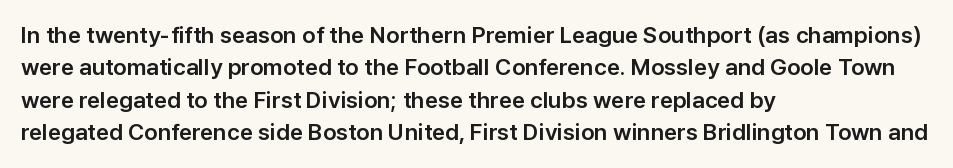
{"italic": "no", "underline": "no", "align": "left", "line_spacing": "normal", "line_spacing_ratio": 1.41, "letter_spacing": "normal", "letter_spacing_em": 0.0, "glyph_px": 23}
